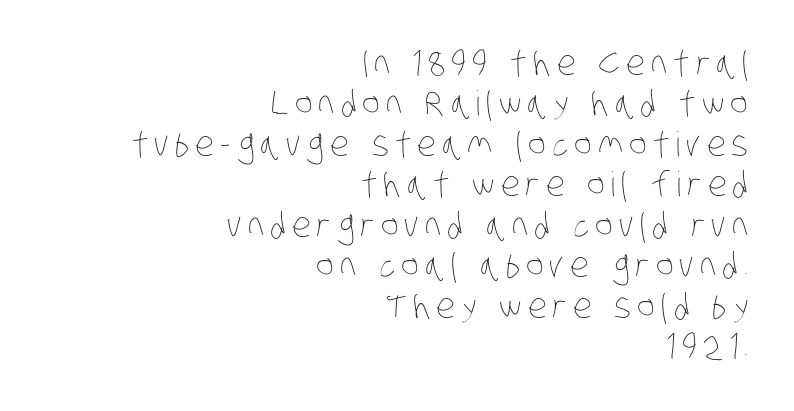
Weight: not bold — regular or lighter. Proportional: the letters do not fall into vertical columns. Teacher's note: observe the even right margin — that is flush-right alignment. Bare-footed words on every line.
